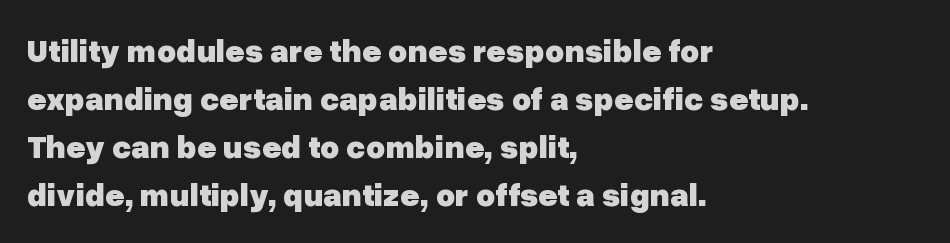
{"serif": "no", "italic": "no", "bold": "yes", "weight": "heavy", "width": "normal", "stroke_contrast": "low", "x_height": "medium", "monospaced": "no", "underline": "no", "align": "left", "line_spacing": "normal", "line_spacing_ratio": 1.45, "letter_spacing": "normal", "letter_spacing_em": 0.0, "glyph_px": 33}
